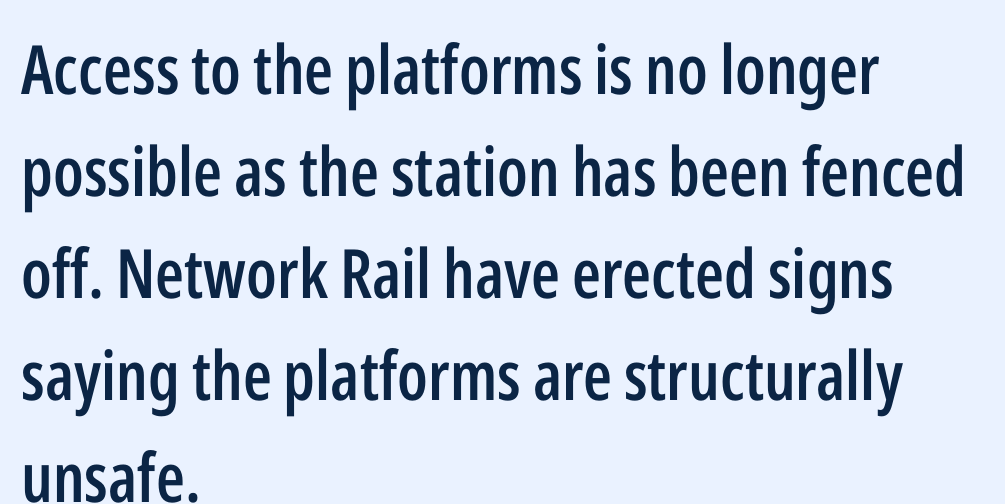
The font family rendered here belongs to the sans-serif group. The line texture is even and compact thanks to regular tracking. Quick note: not italic, upright. The area under the type is left untouched.
